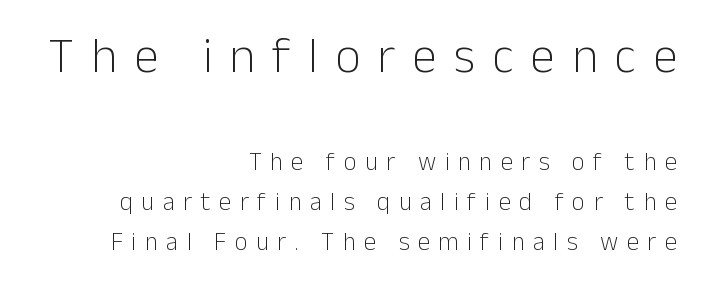
The space beneath each line is pristine and unruled. The paragraph shown leans on its right margin. Posture: straight, roman, zero tilt. These two chunks differ in scale, with the top chunk taking the larger measure. No chunkiness to these letters — they're not bold. The rendering inserts visible extra space after every character.
